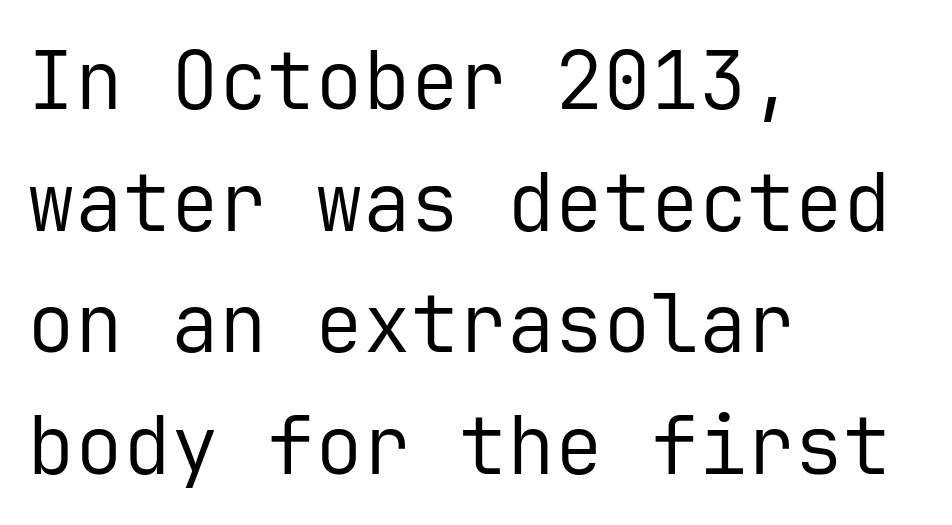
Q: Is the text bold? A: No.
Q: Is the text italic (slanted)? A: No, it is upright.
Q: Is the typeface a serif or a sans-serif typeface? A: Sans-serif.
Q: Is the text underlined? A: No.
Q: How is the paragraph aligned? A: Left-aligned.
Q: Is the spacing between letters normal or unusually wide? A: Normal.
Q: Is the spacing between lines tight, normal or loose? A: Normal.
Q: Width (condensed, normal, or wide)? A: Normal.
Q: Stroke contrast? A: Low.
Q: x-height? A: Medium.
Q: Monospaced? A: Yes.
